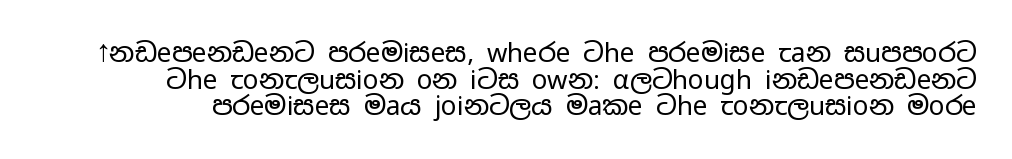
Q: Is the text bold? A: No.
Q: Is the text italic (slanted)? A: No, it is upright.
Q: Is the text underlined? A: No.
Q: Is the spacing between letters normal or unusually wide? A: Normal.
Q: Is the spacing between lines tight, normal or loose? A: Tight.
